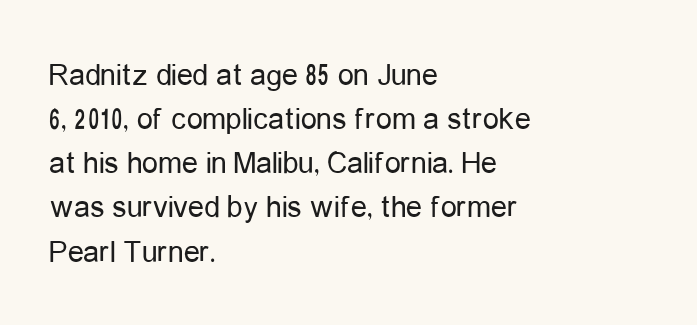
Q: Is the text bold? A: No.
Q: Is the text italic (slanted)? A: No, it is upright.
Q: Is the typeface a serif or a sans-serif typeface? A: Sans-serif.
Q: Is the text underlined? A: No.
Q: How is the paragraph aligned? A: Left-aligned.
Q: Is the spacing between letters normal or unusually wide? A: Normal.
Q: Is the spacing between lines tight, normal or loose? A: Normal.
Q: Width (condensed, normal, or wide)? A: Condensed.
Q: Stroke contrast? A: Low.
Q: x-height? A: Medium.
Q: Monospaced? A: No.
